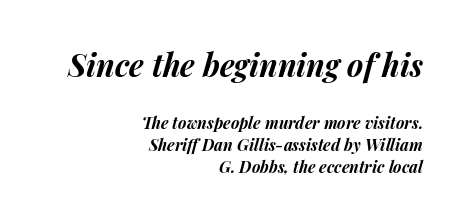
{"italic": "yes", "lean": "right", "slant_degrees": 14, "bold": "yes", "weight": "bold", "width": "normal", "stroke_contrast": "medium", "x_height": "medium", "monospaced": "no", "underline": "no", "align": "right", "line_spacing": "normal", "line_spacing_ratio": 1.38, "letter_spacing": "normal", "letter_spacing_em": 0.0, "larger_block": "first", "size_ratio": 1.94, "glyph_px": 31}
